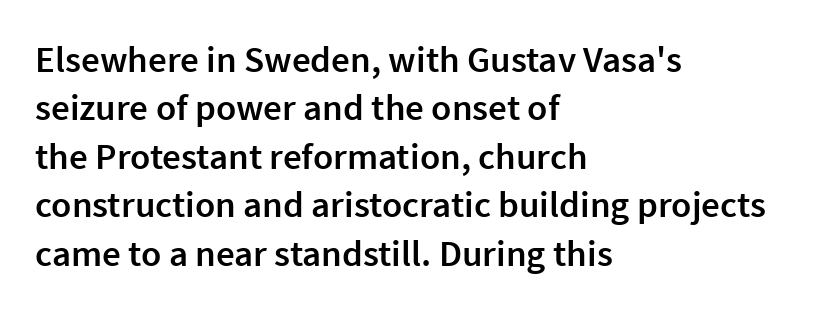
{"serif": "no", "italic": "no", "bold": "semi", "weight": "semibold", "width": "normal", "x_height": "medium", "monospaced": "no", "underline": "no", "align": "left", "line_spacing": "normal", "line_spacing_ratio": 1.31, "letter_spacing": "normal", "letter_spacing_em": 0.0, "glyph_px": 37}
